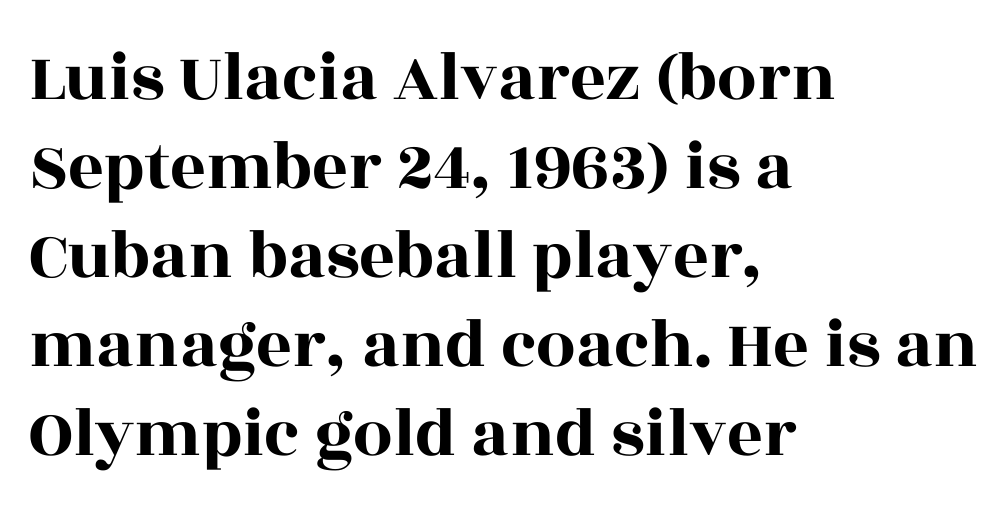
The image shows 70 px wide serif type, upright; set left-aligned, normal line spacing (1.27x), normal letter spacing, not underlined; a large x-height.
